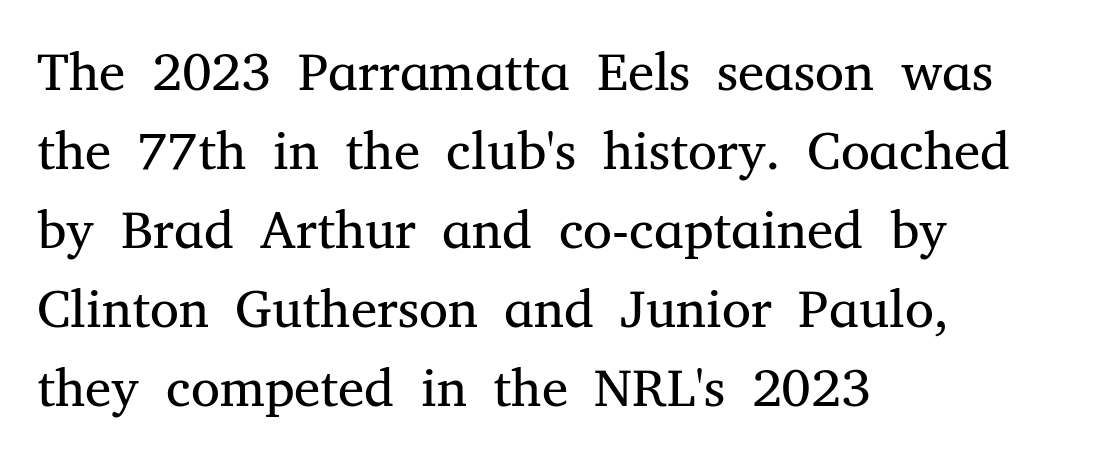
A normal amount of white space separates one row of letters from the next. The glyphs in this specimen are seriffed. Each word holds together tightly as a unit, with standard inter-letter gaps. Horizontal alignment here is leftward, the default for most running prose.
